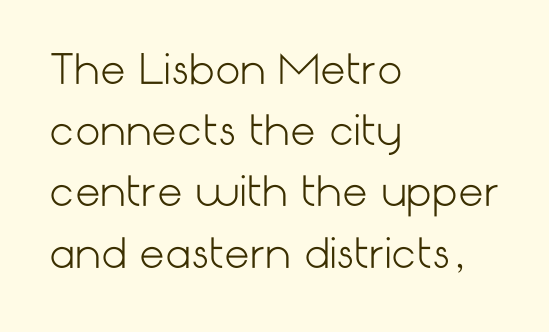
The image shows 40 px light sans-serif type, upright; set left-aligned, normal line spacing (1.53x), normal letter spacing, not underlined; low stroke contrast and a medium x-height.
